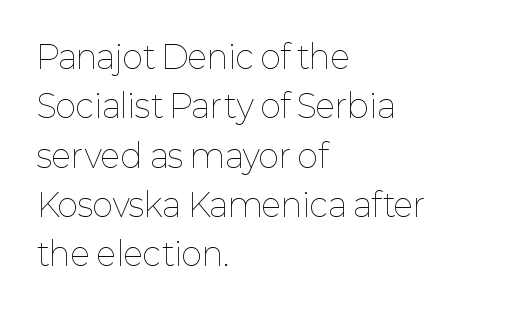
{"italic": "no", "bold": "no", "weight": "thin", "width": "normal", "stroke_contrast": "low", "x_height": "medium", "monospaced": "no", "underline": "no", "align": "left", "line_spacing": "normal", "line_spacing_ratio": 1.54, "letter_spacing": "normal", "letter_spacing_em": 0.0, "glyph_px": 32}
